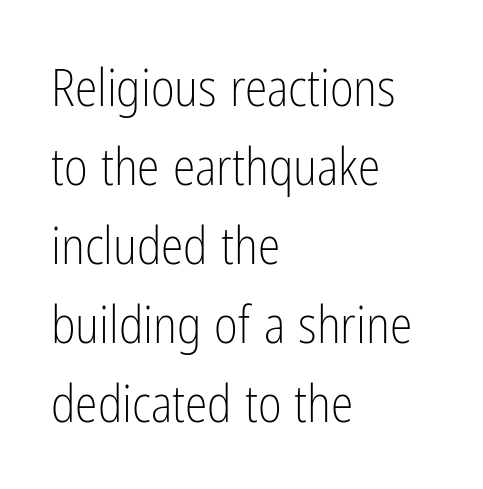
Ordinary non-slanted type is in use. Think of a printed novel: that variable character pitch is what you see here. Tracking value appears to be zero — textbook default spacing. Where is the straight margin? On the left. These lines sit exactly where default settings would place them. The text was rendered using a sans face with plain stroke endings.
